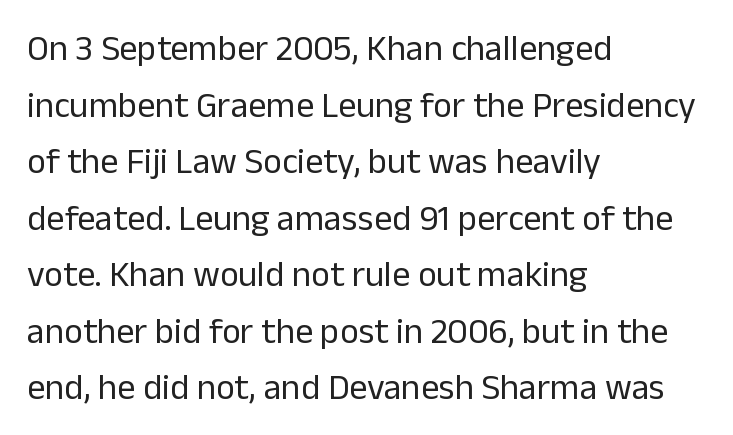
Q: Is the text bold? A: No.
Q: Is the text italic (slanted)? A: No, it is upright.
Q: Is the typeface a serif or a sans-serif typeface? A: Sans-serif.
Q: Is the text underlined? A: No.
Q: How is the paragraph aligned? A: Left-aligned.
Q: Is the spacing between letters normal or unusually wide? A: Normal.
Q: Is the spacing between lines tight, normal or loose? A: Normal.
Q: Width (condensed, normal, or wide)? A: Normal.
Q: Stroke contrast? A: Low.
Q: x-height? A: Medium.
Q: Monospaced? A: No.
